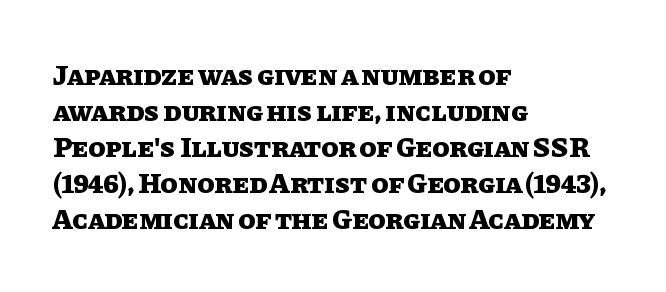
Q: Is the text bold? A: Yes.
Q: Is the text italic (slanted)? A: No, it is upright.
Q: Is the text underlined? A: No.
Q: How is the paragraph aligned? A: Left-aligned.
Q: Is the spacing between letters normal or unusually wide? A: Normal.
Q: Is the spacing between lines tight, normal or loose? A: Normal.
Q: Width (condensed, normal, or wide)? A: Normal.
Q: Stroke contrast? A: Low.
Q: x-height? A: Large.
Q: Monospaced? A: No.
